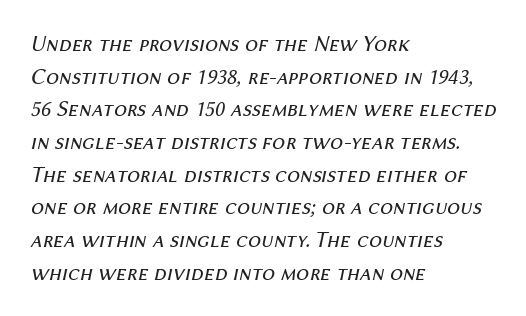
Q: Is the text bold? A: No.
Q: Is the text italic (slanted)? A: Yes, it leans right by about 12 degrees.
Q: Is the text underlined? A: No.
Q: How is the paragraph aligned? A: Left-aligned.
Q: Is the spacing between letters normal or unusually wide? A: Normal.
Q: Is the spacing between lines tight, normal or loose? A: Normal.
